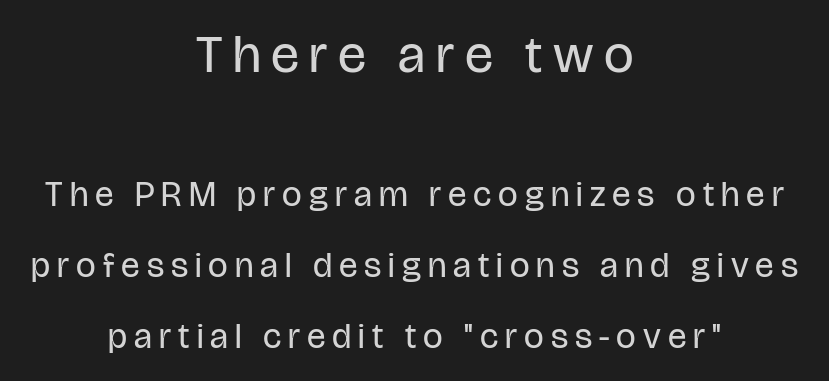
{"serif": "no", "italic": "no", "bold": "no", "weight": "regular", "width": "condensed", "stroke_contrast": "low", "x_height": "large", "monospaced": "no", "underline": "no", "align": "center", "line_spacing": "loose", "line_spacing_ratio": 2.04, "letter_spacing": "wide", "letter_spacing_em": 0.2, "larger_block": "first", "size_ratio": 1.51, "glyph_px": 53}
